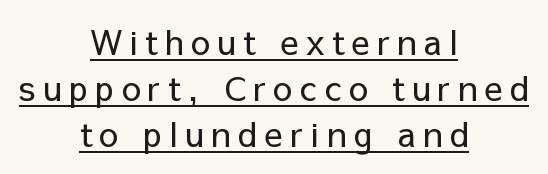
{"serif": "no", "italic": "no", "bold": "no", "weight": "regular", "width": "normal", "stroke_contrast": "low", "x_height": "medium", "monospaced": "no", "underline": "yes", "align": "center", "line_spacing": "normal", "line_spacing_ratio": 1.35, "letter_spacing": "wide", "letter_spacing_em": 0.22, "glyph_px": 34}
